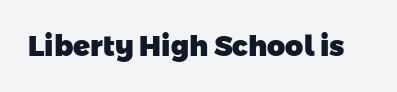
{"serif": "no", "bold": "yes", "weight": "heavy", "width": "normal", "stroke_contrast": "low", "x_height": "medium", "monospaced": "no", "underline": "no", "letter_spacing": "normal", "letter_spacing_em": 0.0, "glyph_px": 28}
